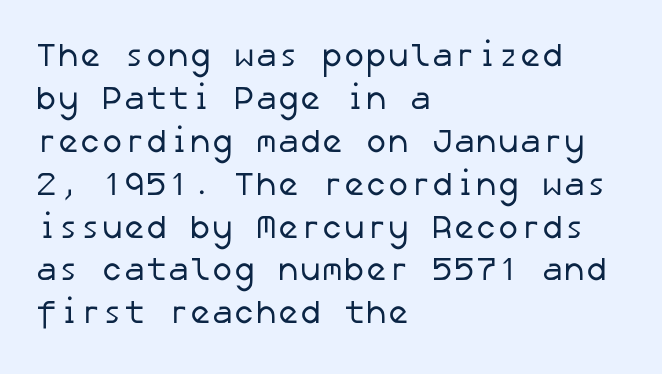
What's the leading like? Ordinary, nothing unusual. Nothing sits at the stroke ends, so this counts as sans-serif. The passage shown is not underscored anywhere. A classic flush-left, rag-right setting is used for this passage.
